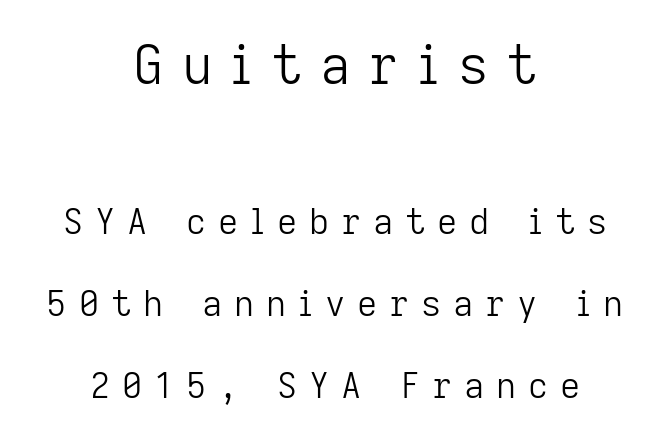
The image shows 53 px light sans-serif type, upright; set centered, loose line spacing (2.35x), unusually wide letter spacing (+0.34 em), not underlined; the first (top) block is 1.51x larger; low stroke contrast and a medium x-height.
